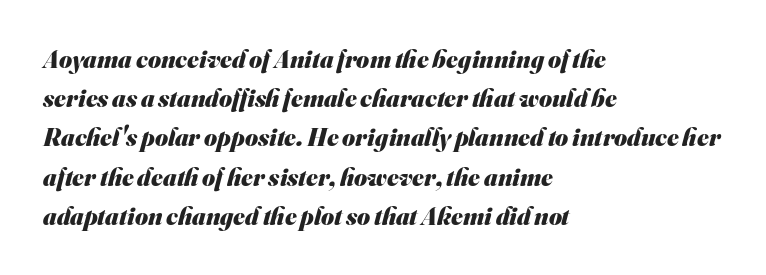
The image shows 25 px bold type; set left-aligned, normal line spacing (1.57x), normal letter spacing, not underlined.
